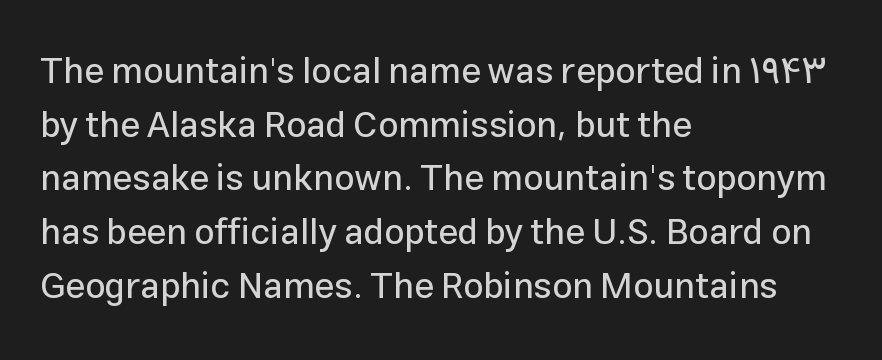
Q: Is the text italic (slanted)? A: No, it is upright.
Q: Is the typeface a serif or a sans-serif typeface? A: Sans-serif.
Q: Is the text underlined? A: No.
Q: How is the paragraph aligned? A: Left-aligned.
Q: Is the spacing between letters normal or unusually wide? A: Normal.
Q: Is the spacing between lines tight, normal or loose? A: Normal.
Q: Width (condensed, normal, or wide)? A: Normal.
Q: Stroke contrast? A: Low.
Q: x-height? A: Medium.
Q: Monospaced? A: No.
